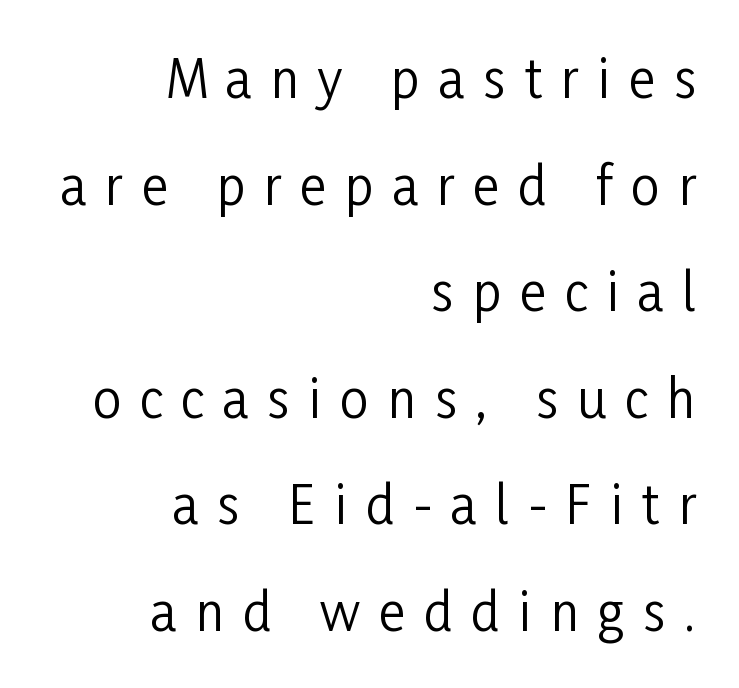
Quick note: interline space is abundant. No word sits above an underline. Characters follow at a spacing far wider than the type designer built in. Reading down the block, your eye finds every line finishing at a fixed right position.
